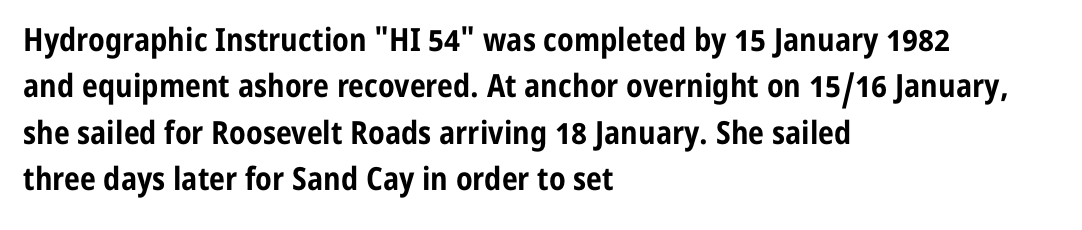
All the whitespace from short lines collects on the right. Unmarked baselines from the first word to the last. Do the characters align in a grid? No, the font is proportional. You could call the tracking neutral — neither tight nor loose. Weight: bold. The line-height multiplier appears to be the usual default.
